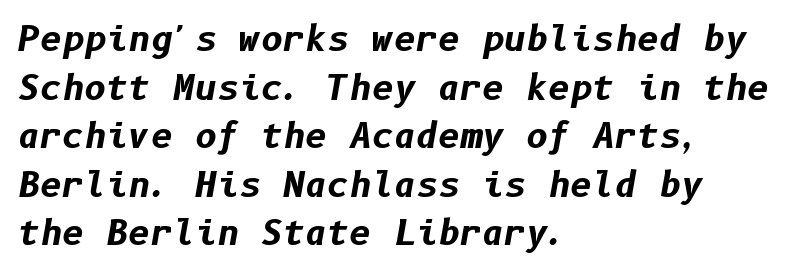
Quick note: underline off. The leading is moderate, giving the passage an even texture. This sample uses an oblique cut, with every glyph tilted off the vertical. Every letter is thick-stroked: bold, no question.
